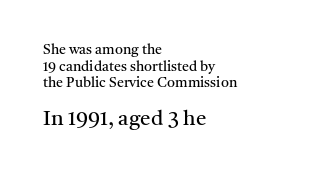
{"italic": "no", "bold": "no", "underline": "no", "align": "left", "line_spacing_ratio": 1.18, "letter_spacing": "normal", "letter_spacing_em": 0.0, "larger_block": "second", "size_ratio": 1.5, "glyph_px": 21}
